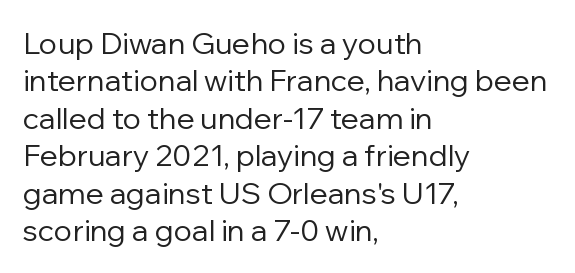
Q: Is the text bold? A: No.
Q: Is the text italic (slanted)? A: No, it is upright.
Q: Is the typeface a serif or a sans-serif typeface? A: Sans-serif.
Q: Is the text underlined? A: No.
Q: How is the paragraph aligned? A: Left-aligned.
Q: Is the spacing between letters normal or unusually wide? A: Normal.
Q: Is the spacing between lines tight, normal or loose? A: Normal.
Q: Width (condensed, normal, or wide)? A: Normal.
Q: Stroke contrast? A: Low.
Q: x-height? A: Medium.
Q: Monospaced? A: No.
